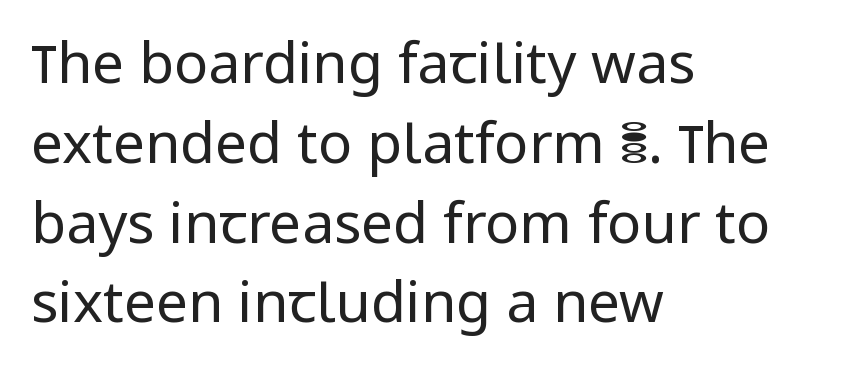
Observe the ordinary spacing: letters are neighbours, not strangers. Regarding serifs, this sample does without them. Think standard paragraph weight, or any step lighter than that. In terms of posture, this sample is upright.
